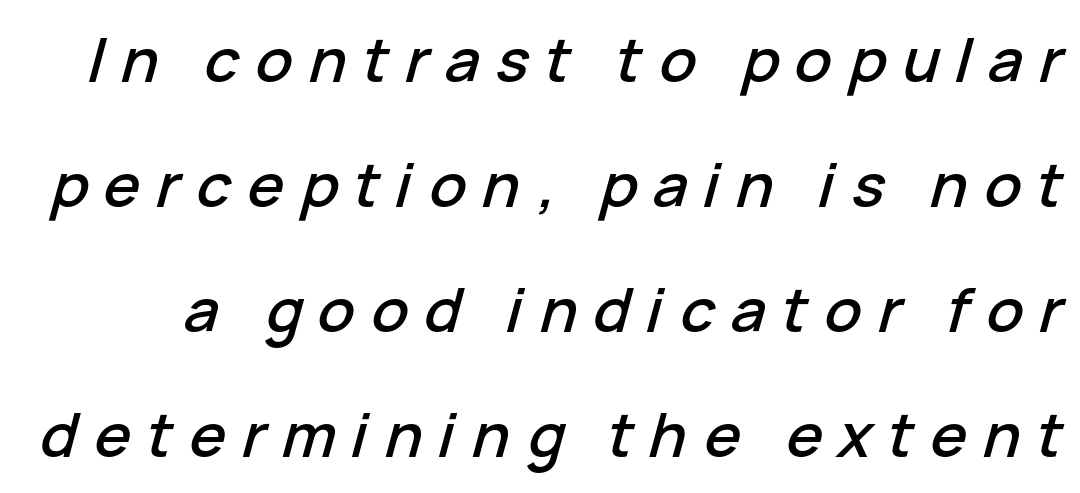
{"italic": "yes", "lean": "right", "slant_degrees": 15, "width": "normal", "stroke_contrast": "low", "x_height": "medium", "monospaced": "no", "underline": "no", "line_spacing": "loose", "line_spacing_ratio": 2.05, "letter_spacing": "wide", "letter_spacing_em": 0.27, "glyph_px": 61}
